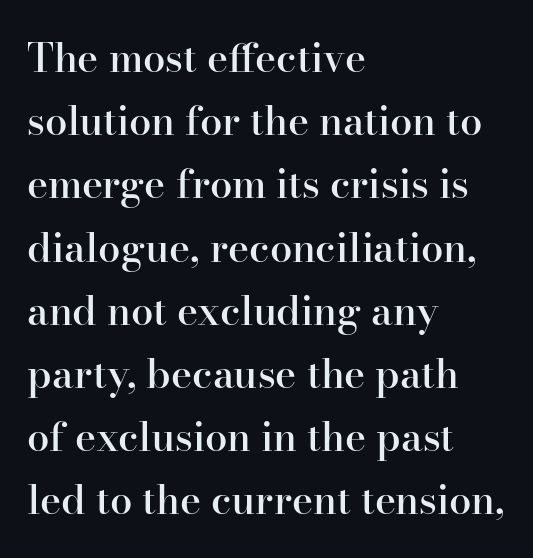
The image shows 40 px semibold serif type, upright; set left-aligned, normal line spacing (1.58x), normal letter spacing, not underlined; high stroke contrast and a small x-height.
